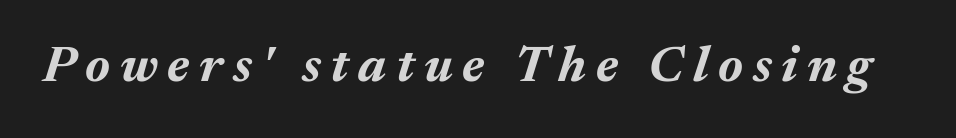
The rendering uses natural spacing where letterforms have individual widths. A dark, heavy texture on the line: the type is bold. Descenders hang freely into open space. The lettering tilts uniformly, giving the passage an italic look.
